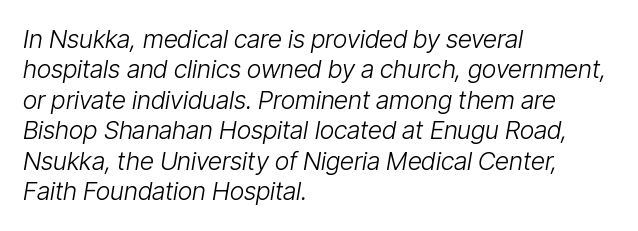
{"italic": "yes", "lean": "right", "slant_degrees": 9, "bold": "no", "underline": "no", "align": "left", "line_spacing_ratio": 1.22, "letter_spacing": "normal", "letter_spacing_em": 0.0, "glyph_px": 25}
